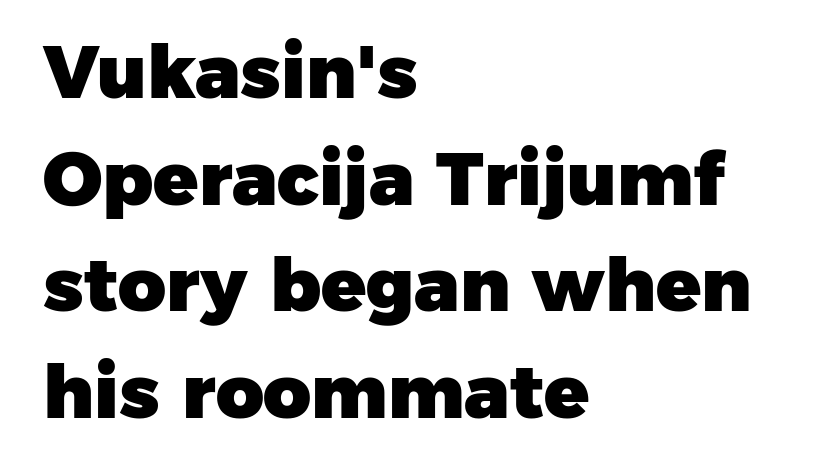
Q: Is the text bold? A: Yes.
Q: Is the typeface a serif or a sans-serif typeface? A: Sans-serif.
Q: Is the text underlined? A: No.
Q: How is the paragraph aligned? A: Left-aligned.
Q: Is the spacing between letters normal or unusually wide? A: Normal.
Q: Is the spacing between lines tight, normal or loose? A: Normal.
Q: Width (condensed, normal, or wide)? A: Normal.
Q: Stroke contrast? A: Low.
Q: x-height? A: Medium.
Q: Monospaced? A: No.
